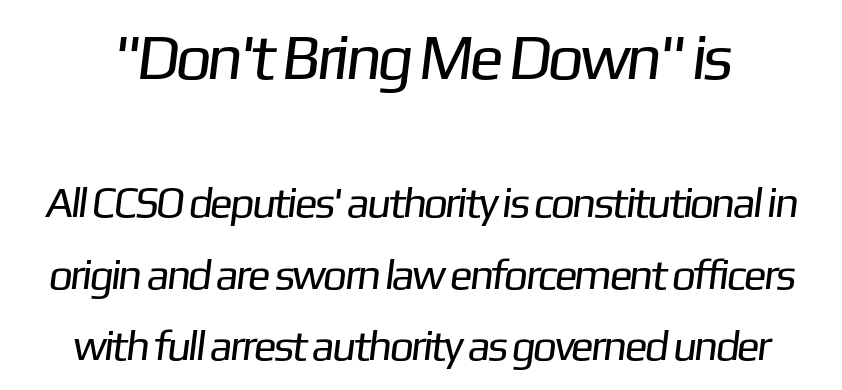
{"serif": "no", "bold": "no", "weight": "regular", "width": "normal", "stroke_contrast": "low", "x_height": "medium", "monospaced": "no", "underline": "no", "line_spacing": "normal", "line_spacing_ratio": 1.66, "letter_spacing": "normal", "letter_spacing_em": 0.0, "larger_block": "first", "size_ratio": 1.49, "glyph_px": 64}
